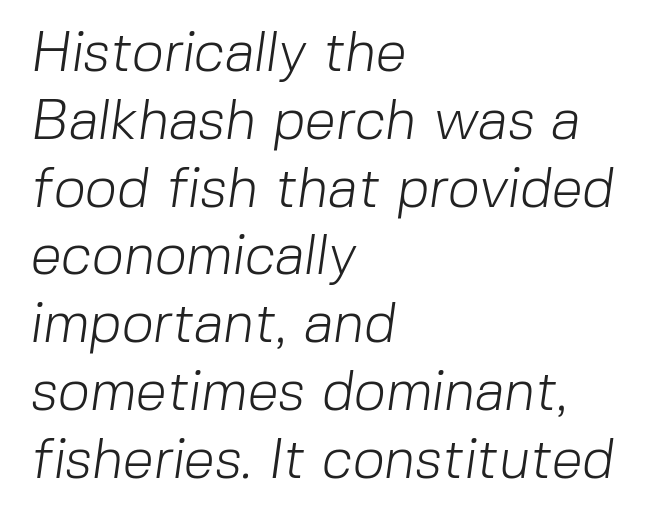
Weight: not bold — regular or lighter. Lines of text with bare space underneath. Varying glyph widths throughout — classic text-font behaviour. The lines are quadded left. This sample uses a sans-serif face.
